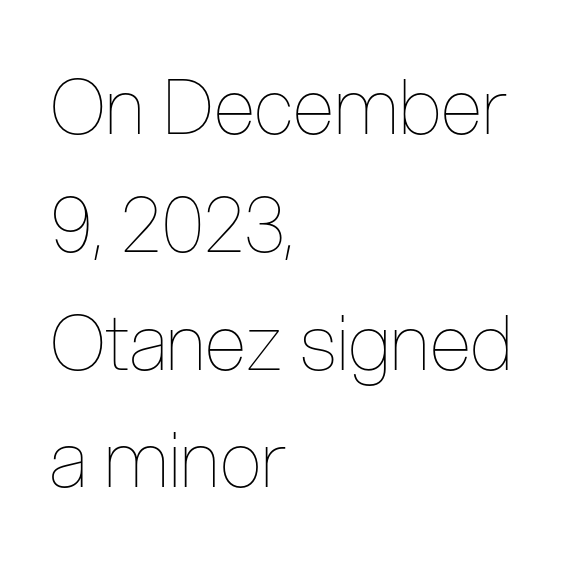
{"italic": "no", "bold": "no", "weight": "thin", "width": "condensed", "stroke_contrast": "low", "x_height": "medium", "monospaced": "no", "underline": "no", "align": "left", "line_spacing": "normal", "line_spacing_ratio": 1.55, "letter_spacing": "normal", "letter_spacing_em": 0.0, "glyph_px": 76}
